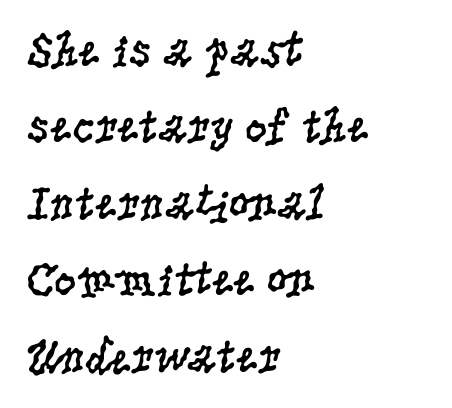
{"serif": "yes", "bold": "no", "weight": "regular", "width": "condensed", "stroke_contrast": "low", "x_height": "large", "monospaced": "no", "underline": "no", "align": "left", "line_spacing": "normal", "line_spacing_ratio": 1.56, "letter_spacing": "normal", "letter_spacing_em": 0.0, "glyph_px": 49}
